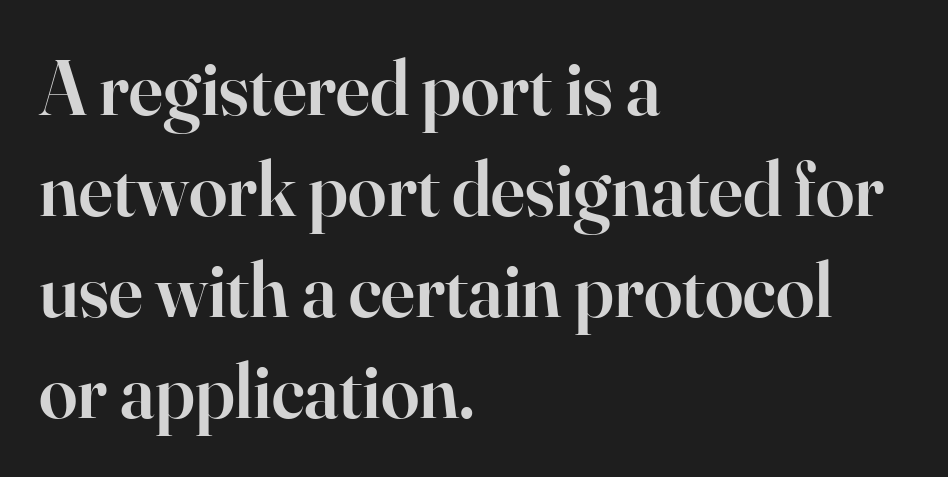
The image shows 77 px semibold serif type, upright; set left-aligned, normal line spacing (1.31x), normal letter spacing, not underlined; high stroke contrast and a small x-height.
